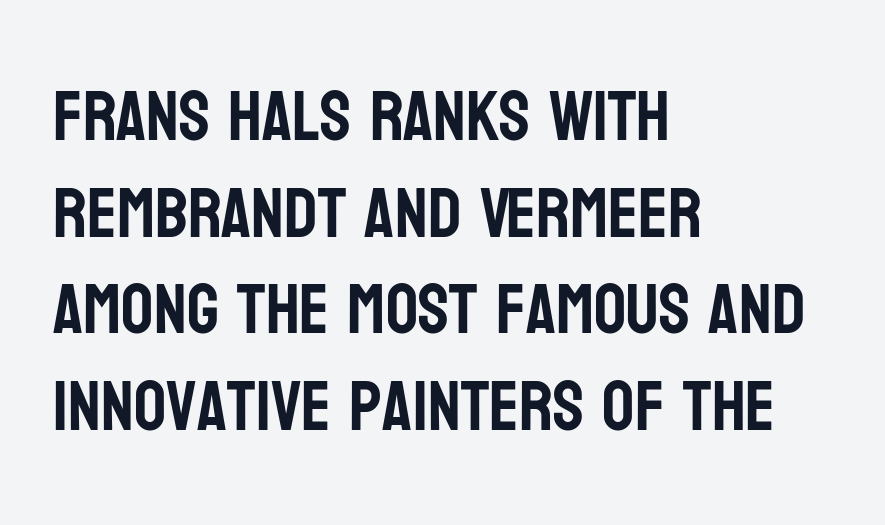
Does the lettering tilt? It doesn't — this is upright. The passage shown is not underscored anywhere. How would I describe the line gaps? Plain and ordinary. This rendering leaves character spacing at its baseline value. Compared with a centered layout, this one pins lines to the left instead. Note the varied advance widths — an 'i' is clearly narrower than an 'm'.
